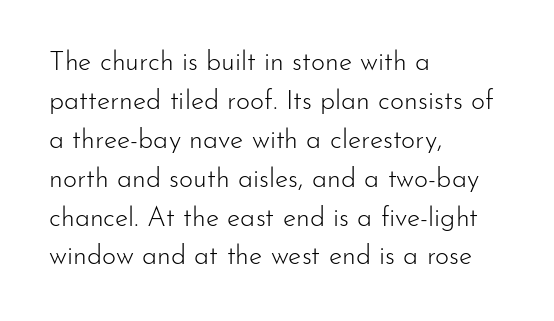
Nothing heavy about these letters — not bold at all. The block of text has a typical density, with ordinary space between rows. Posture: straight, roman, zero tilt. Quick note: underline off. The letterforms sit shoulder to shoulder at normal distance.
